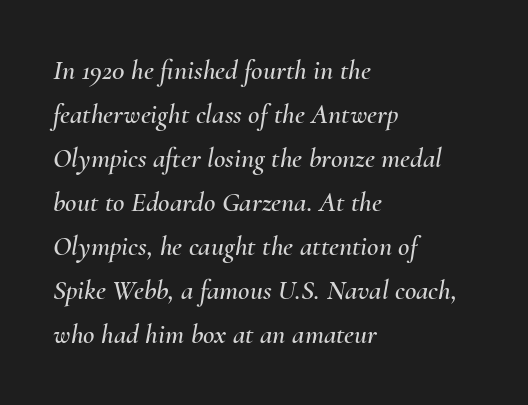
Compared with typical body copy, the letter spacing here is the same. Quick note: italic. Proportional: the letters do not fall into vertical columns. Does the leading feel generous? No, just average. Short and long lines alike share a common starting point at left.
